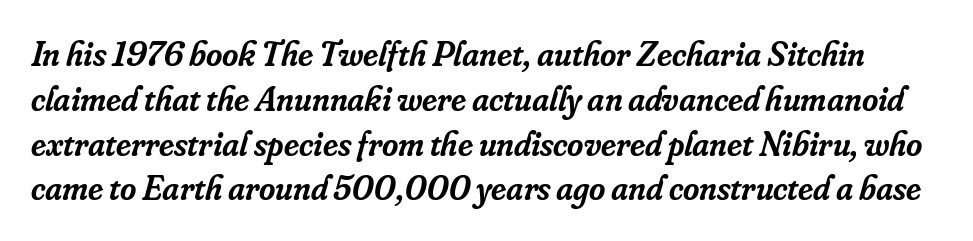
Q: Is the text bold? A: Semi-bold.
Q: Is the text italic (slanted)? A: Yes, it leans right by about 16 degrees.
Q: Is the typeface a serif or a sans-serif typeface? A: Serif.
Q: Is the text underlined? A: No.
Q: Is the spacing between letters normal or unusually wide? A: Normal.
Q: Is the spacing between lines tight, normal or loose? A: Normal.
Q: Width (condensed, normal, or wide)? A: Normal.
Q: Stroke contrast? A: Low.
Q: x-height? A: Small.
Q: Monospaced? A: No.
